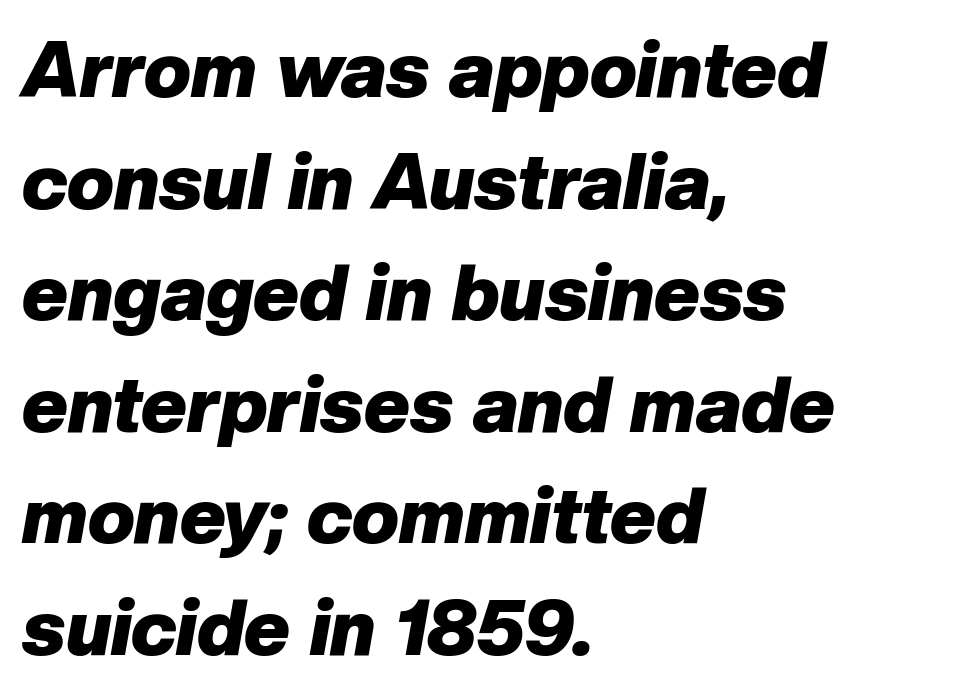
The image shows 78 px heavy type, italic (leaning right); set left-aligned, normal line spacing (1.43x), normal letter spacing, not underlined; low stroke contrast and a medium x-height.
